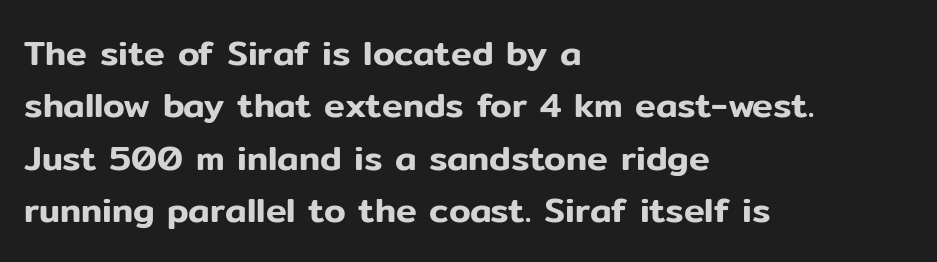
Nothing sits at the stroke ends, so this counts as sans-serif. This rendering features lettering with no underline. Nope, not italic — everything's standing straight. Compared with typical body copy, the letter spacing here is the same. A typesetter would call this leading conventional body-copy spacing. You could not count columns in this text — the font is proportionally spaced.
